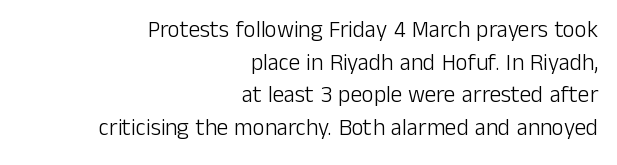
{"italic": "no", "bold": "no", "underline": "no", "align": "right", "line_spacing": "normal", "line_spacing_ratio": 1.42, "letter_spacing": "normal", "letter_spacing_em": 0.0, "glyph_px": 23}
